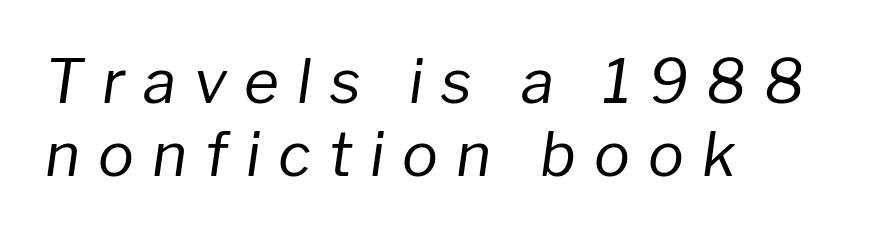
The image shows 60 px regular-weight type, italic (leaning right); set left-aligned, line spacing 1.22x, unusually wide letter spacing (+0.3 em), not underlined; low stroke contrast and a medium x-height.
